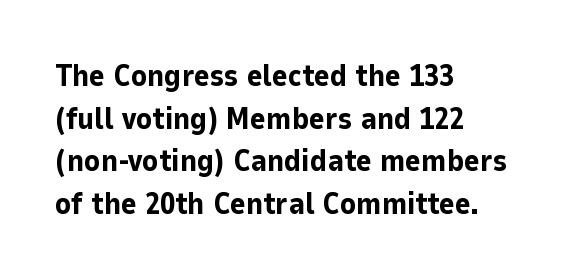
The image shows 30 px bold sans-serif type, upright; set left-aligned, normal line spacing (1.42x), normal letter spacing, not underlined; low stroke contrast and a medium x-height.
